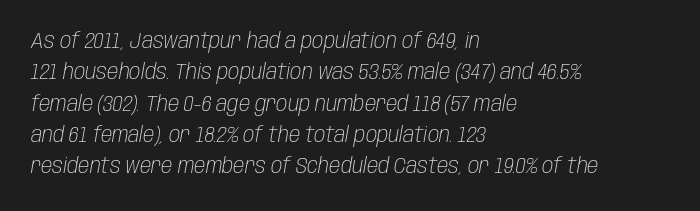
The image shows 21 px text type, italic (leaning right); set left-aligned, normal line spacing (1.49x), normal letter spacing, not underlined.
